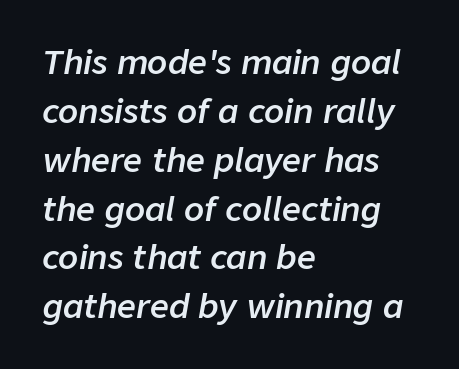
Q: Is the text bold? A: Semi-bold.
Q: Is the text italic (slanted)? A: Yes, it leans right by about 9 degrees.
Q: Is the text underlined? A: No.
Q: How is the paragraph aligned? A: Left-aligned.
Q: Is the spacing between letters normal or unusually wide? A: Normal.
Q: Is the spacing between lines tight, normal or loose? A: Normal.
Q: Width (condensed, normal, or wide)? A: Normal.
Q: Stroke contrast? A: Low.
Q: x-height? A: Medium.
Q: Monospaced? A: No.
